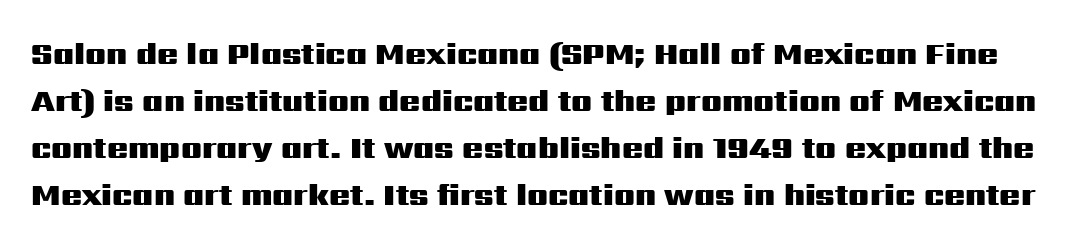
The image shows 31 px heavy, wide sans-serif type, upright; set normal line spacing (1.52x), normal letter spacing, not underlined; medium stroke contrast and a medium x-height.
